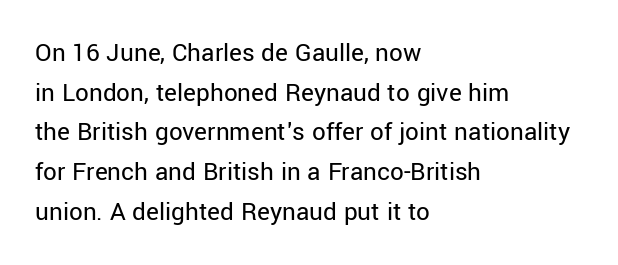
Notice how descenders clear the ascenders below comfortably — that's standard leading. Inter-character spacing is left at the font's built-in metrics. Bare-footed words on every line. The strokes are not fattened; the text isn't bold. A student would call this left alignment; a typographer would say flush left, rag right.
